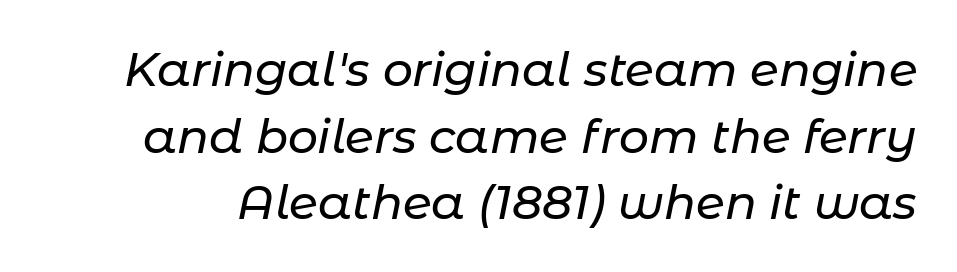
Q: Is the text italic (slanted)? A: Yes, it leans right by about 11 degrees.
Q: Is the text underlined? A: No.
Q: Is the spacing between letters normal or unusually wide? A: Normal.
Q: Is the spacing between lines tight, normal or loose? A: Normal.
Q: Width (condensed, normal, or wide)? A: Normal.
Q: Stroke contrast? A: Low.
Q: x-height? A: Medium.
Q: Monospaced? A: No.
